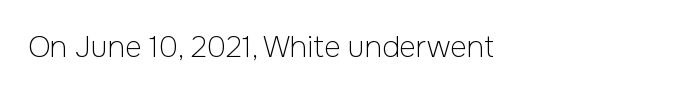
Q: Is the text bold? A: No.
Q: Is the text italic (slanted)? A: No, it is upright.
Q: Is the typeface a serif or a sans-serif typeface? A: Sans-serif.
Q: Is the text underlined? A: No.
Q: How is the paragraph aligned? A: Left-aligned.
Q: Is the spacing between letters normal or unusually wide? A: Normal.
Q: Width (condensed, normal, or wide)? A: Normal.
Q: Stroke contrast? A: Low.
Q: x-height? A: Medium.
Q: Monospaced? A: No.
